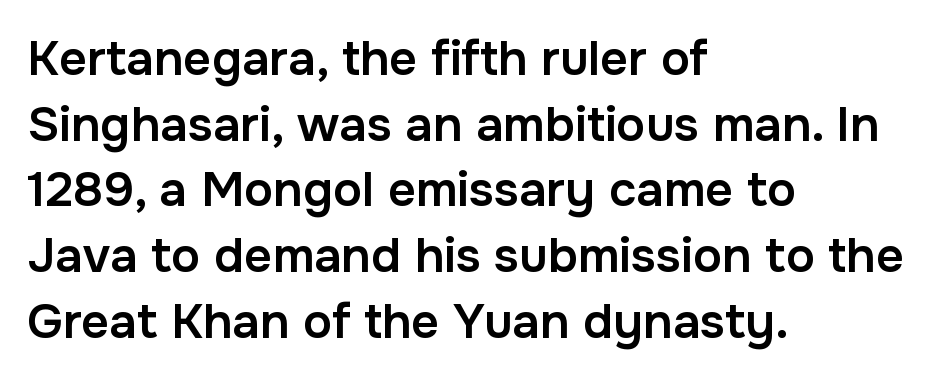
Q: Is the text bold? A: Semi-bold.
Q: Is the text italic (slanted)? A: No, it is upright.
Q: Is the typeface a serif or a sans-serif typeface? A: Sans-serif.
Q: Is the text underlined? A: No.
Q: How is the paragraph aligned? A: Left-aligned.
Q: Is the spacing between letters normal or unusually wide? A: Normal.
Q: Is the spacing between lines tight, normal or loose? A: Normal.
Q: Width (condensed, normal, or wide)? A: Normal.
Q: Stroke contrast? A: Low.
Q: x-height? A: Medium.
Q: Monospaced? A: No.
